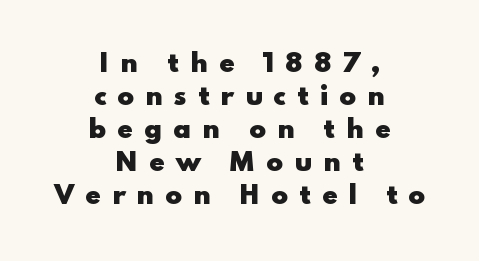
{"italic": "no", "bold": "yes", "underline": "no", "align": "center", "line_spacing": "normal", "line_spacing_ratio": 1.32, "letter_spacing": "wide", "letter_spacing_em": 0.43, "glyph_px": 25}
